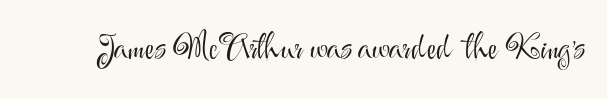
Tracking here is standard; glyphs follow each other at the usual distance. The text was rendered using a sans face with plain stroke endings. Proportional: the letters do not fall into vertical columns. The area under the type is left untouched.
